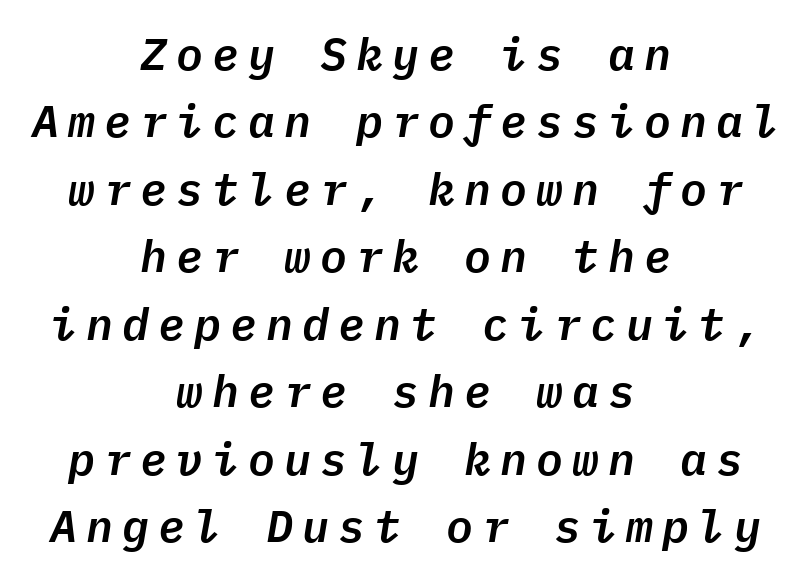
{"italic": "yes", "lean": "right", "slant_degrees": 9, "width": "normal", "stroke_contrast": "low", "x_height": "medium", "monospaced": "yes", "underline": "no", "align": "center", "line_spacing": "normal", "line_spacing_ratio": 1.5, "letter_spacing": "wide", "letter_spacing_em": 0.2, "glyph_px": 45}
